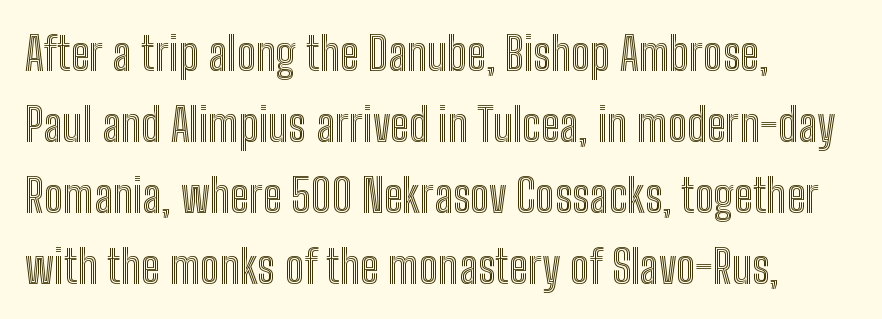
Q: Is the text italic (slanted)? A: No, it is upright.
Q: Is the text underlined? A: No.
Q: How is the paragraph aligned? A: Left-aligned.
Q: Is the spacing between letters normal or unusually wide? A: Normal.
Q: Is the spacing between lines tight, normal or loose? A: Normal.
Q: Width (condensed, normal, or wide)? A: Condensed.
Q: x-height? A: Medium.
Q: Monospaced? A: No.
